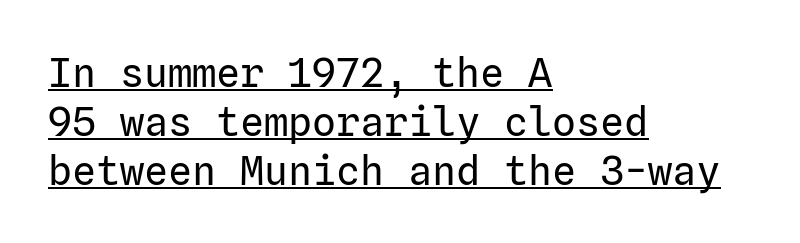
You can tell from the bare stems that sans-serif type was used. Upright lettering throughout. Observe the ordinary spacing: letters are neighbours, not strangers. Weight class: somewhere from thin through regular. All the whitespace from short lines collects on the right. A typographer would call this underscored text.
